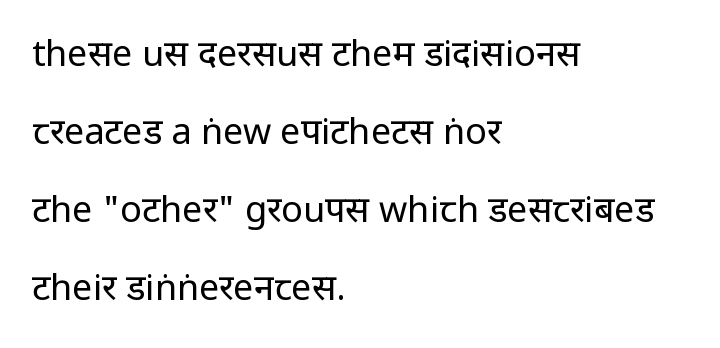
{"serif": "no", "italic": "no", "bold": "no", "weight": "regular", "width": "condensed", "stroke_contrast": "low", "underline": "no", "align": "left", "line_spacing": "loose", "line_spacing_ratio": 2.17, "letter_spacing": "normal", "letter_spacing_em": 0.0, "glyph_px": 36}
